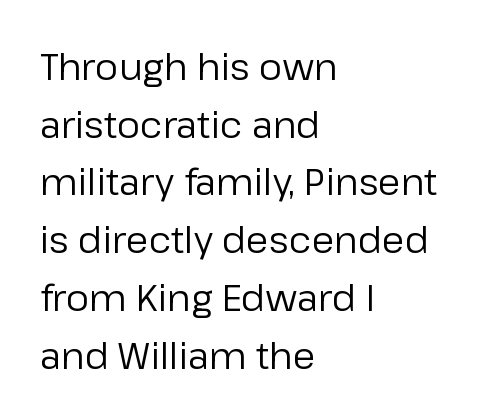
Q: Is the text bold? A: No.
Q: Is the text italic (slanted)? A: No, it is upright.
Q: Is the typeface a serif or a sans-serif typeface? A: Sans-serif.
Q: Is the text underlined? A: No.
Q: How is the paragraph aligned? A: Left-aligned.
Q: Is the spacing between letters normal or unusually wide? A: Normal.
Q: Is the spacing between lines tight, normal or loose? A: Normal.
Q: Width (condensed, normal, or wide)? A: Normal.
Q: Stroke contrast? A: Low.
Q: x-height? A: Medium.
Q: Monospaced? A: No.
